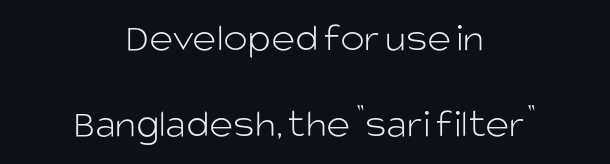
{"serif": "no", "italic": "no", "bold": "no", "weight": "light", "width": "normal", "stroke_contrast": "low", "x_height": "large", "monospaced": "no", "underline": "no", "align": "center", "line_spacing": "loose", "line_spacing_ratio": 2.09, "letter_spacing": "normal", "letter_spacing_em": 0.0, "glyph_px": 41}
